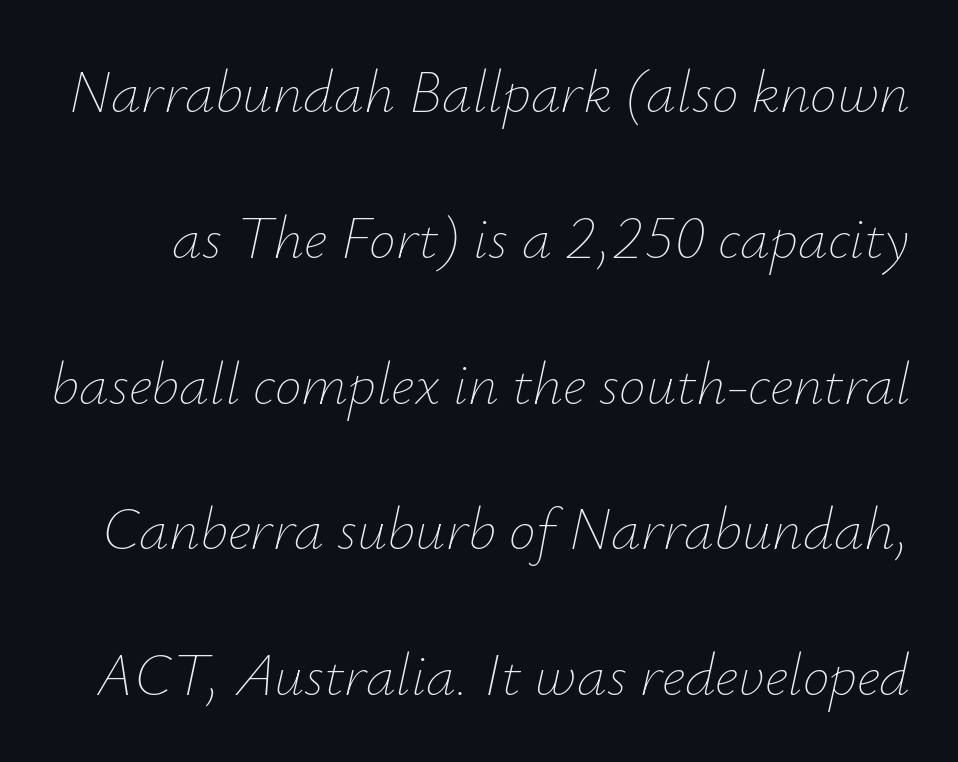
The rendering applies a slant to the glyphs. If you measured baseline to baseline, you'd find a long distance. Decoration check: the copy has no underline. You could not count columns in this text — the font is proportionally spaced.
